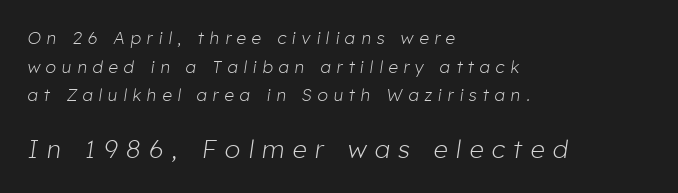
Type without underlining. The font is comparable to plain body text, perhaps lighter. Here the glyphs are tracked loosely, breaking word shapes into spaced letters. One-word summary of the alignment: left. Look at the glyph heights: the lower group is clearly the bigger setting. If you drew a line through each stem, it would be angled.
